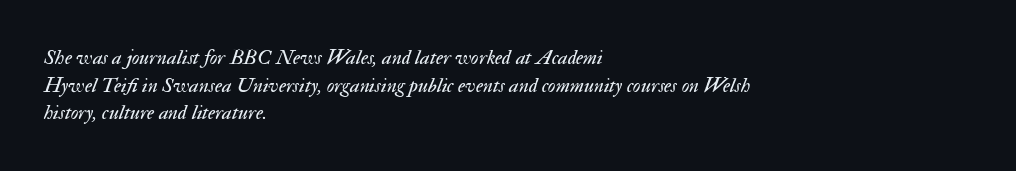
Q: Is the text bold? A: No.
Q: Is the text italic (slanted)? A: Yes, it leans right by about 17 degrees.
Q: Is the text underlined? A: No.
Q: How is the paragraph aligned? A: Left-aligned.
Q: Is the spacing between letters normal or unusually wide? A: Normal.
Q: Is the spacing between lines tight, normal or loose? A: Normal.
